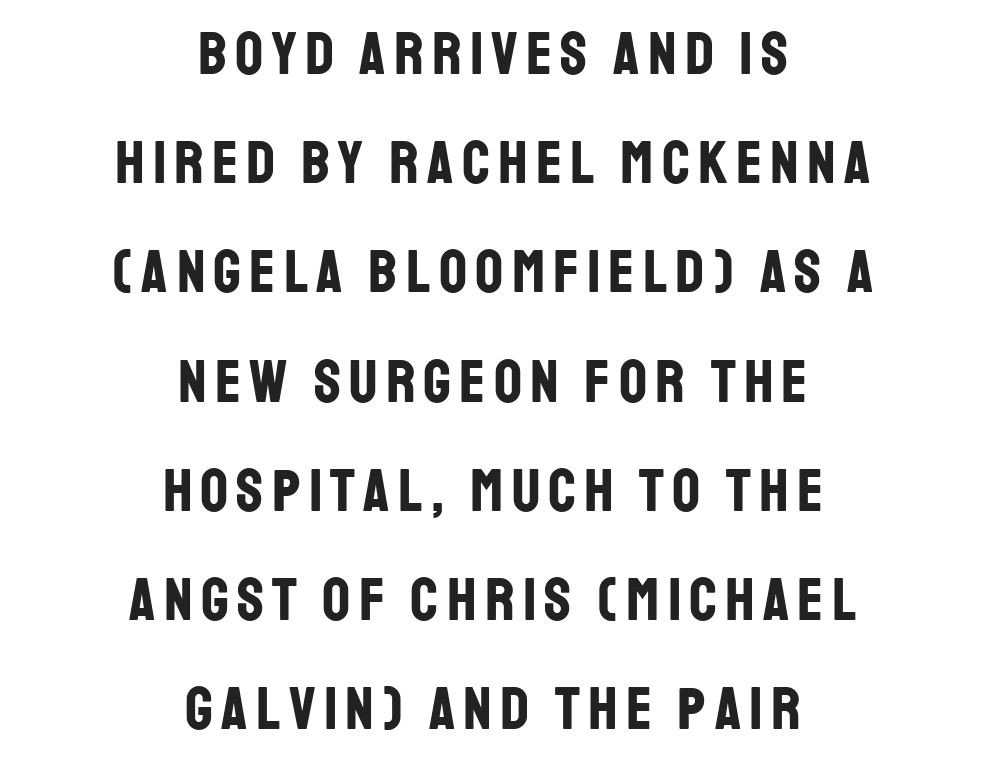
{"serif": "no", "italic": "no", "bold": "yes", "weight": "bold", "width": "condensed", "stroke_contrast": "low", "x_height": "large", "monospaced": "no", "underline": "no", "align": "center", "line_spacing_ratio": 1.79, "glyph_px": 61}
